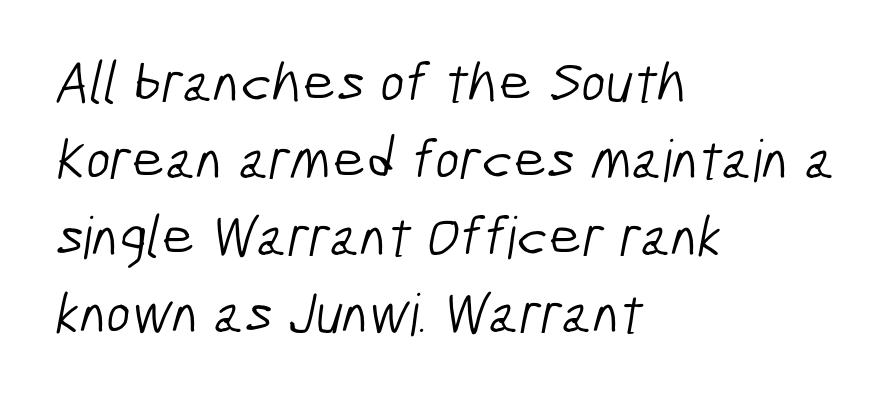
{"serif": "no", "bold": "no", "weight": "light", "width": "condensed", "stroke_contrast": "low", "x_height": "medium", "monospaced": "no", "underline": "no", "align": "left", "line_spacing": "normal", "line_spacing_ratio": 1.33, "letter_spacing": "normal", "letter_spacing_em": 0.0, "glyph_px": 58}
